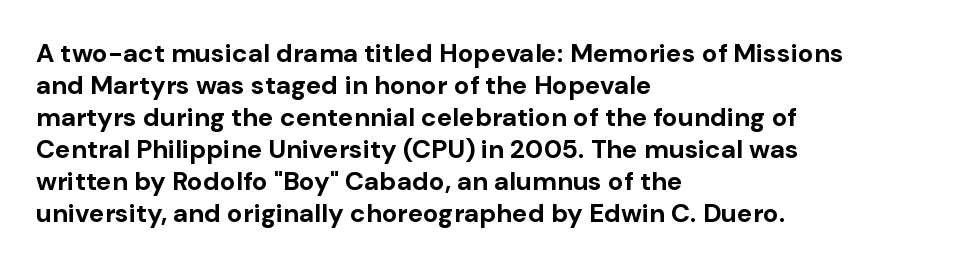
Q: Is the text bold? A: Yes.
Q: Is the text italic (slanted)? A: No, it is upright.
Q: Is the text underlined? A: No.
Q: How is the paragraph aligned? A: Left-aligned.
Q: Is the spacing between letters normal or unusually wide? A: Normal.
